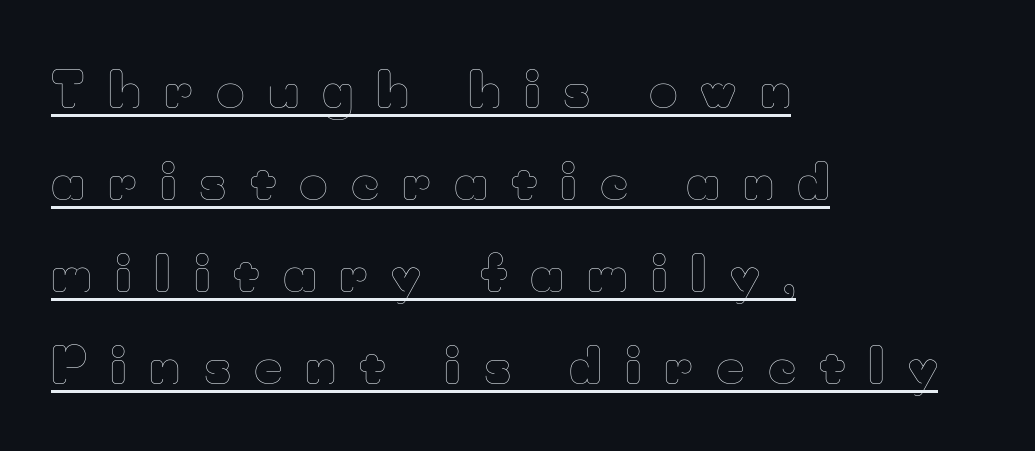
Designer's note — italics off, roman on. The letters advance in unequal steps, a hallmark of proportional type. The sample's only ornament is a line tracing under the words. The passage is arranged the way most books set body copy — flush left.
